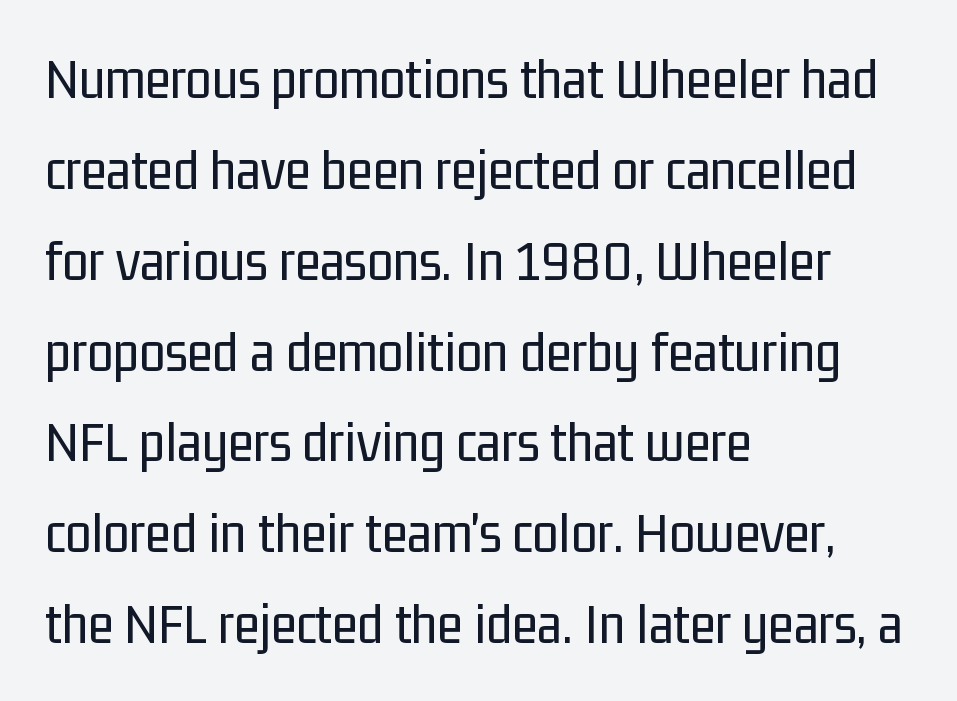
Nobody drew a line under any word here. The text block is weighted toward the left margin, trailing off unevenly rightward. Style check: upright. The rendering uses a moderate line-height, typical for paragraphs.
